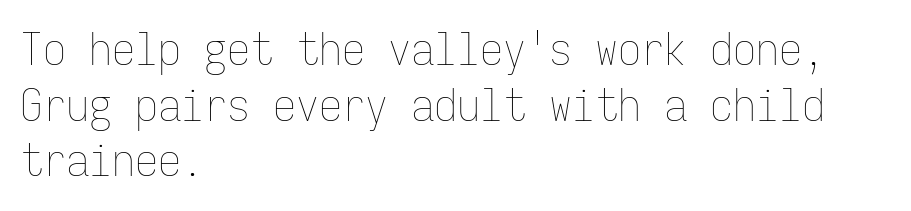
The passage shown is not bold in any degree. Reading down the block, your eye returns to a fixed left position each line. A typesetter would call this monospace, since all characters share one set width. The face used here is rendered with its standard letterfit. Type without underlining. Posture: straight, roman, zero tilt.
